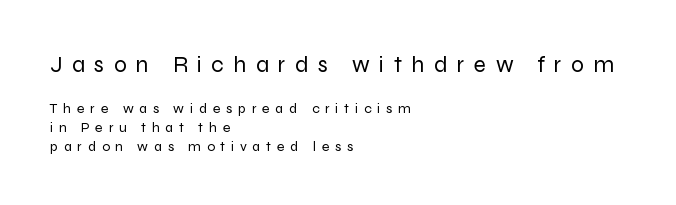
Q: Is the text bold? A: No.
Q: Is the text italic (slanted)? A: No, it is upright.
Q: Is the text underlined? A: No.
Q: How is the paragraph aligned? A: Left-aligned.
Q: Is the spacing between letters normal or unusually wide? A: Unusually wide.
Q: Is the spacing between lines tight, normal or loose? A: Normal.
Q: Which block of text is set in a larger size, the first (top) or the second (bottom)? A: The first (top) one.
